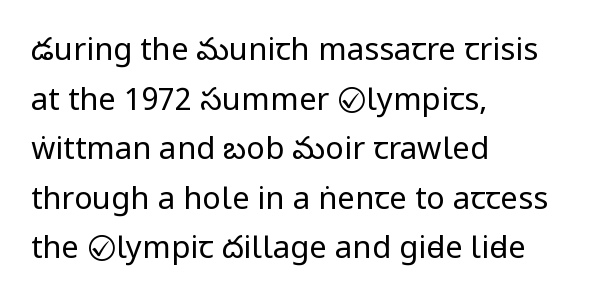
{"serif": "no", "italic": "no", "bold": "no", "weight": "regular", "width": "condensed", "stroke_contrast": "low", "x_height": "large", "monospaced": "no", "underline": "no", "align": "left", "line_spacing": "normal", "line_spacing_ratio": 1.6, "letter_spacing": "normal", "letter_spacing_em": 0.0, "glyph_px": 31}
